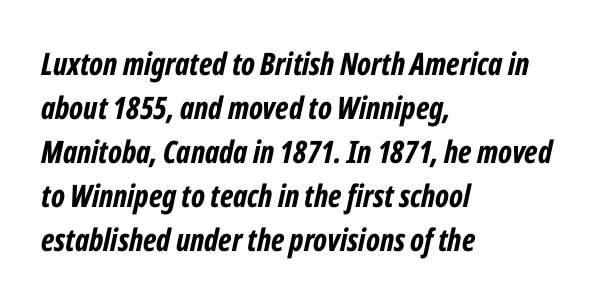
Q: Is the text bold? A: Yes.
Q: Is the text italic (slanted)? A: Yes, it leans right by about 12 degrees.
Q: Is the text underlined? A: No.
Q: How is the paragraph aligned? A: Left-aligned.
Q: Is the spacing between letters normal or unusually wide? A: Normal.
Q: Is the spacing between lines tight, normal or loose? A: Normal.
Q: Width (condensed, normal, or wide)? A: Condensed.
Q: Stroke contrast? A: Low.
Q: x-height? A: Medium.
Q: Monospaced? A: No.
